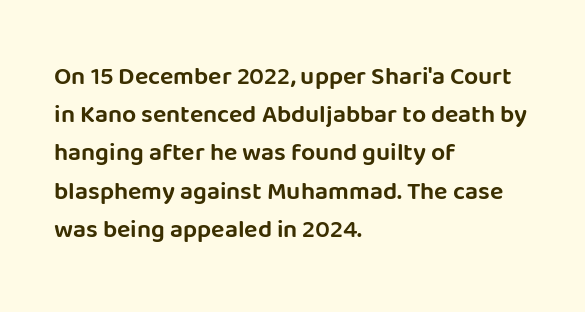
Q: Is the text italic (slanted)? A: No, it is upright.
Q: Is the text underlined? A: No.
Q: How is the paragraph aligned? A: Left-aligned.
Q: Is the spacing between letters normal or unusually wide? A: Normal.
Q: Is the spacing between lines tight, normal or loose? A: Normal.
